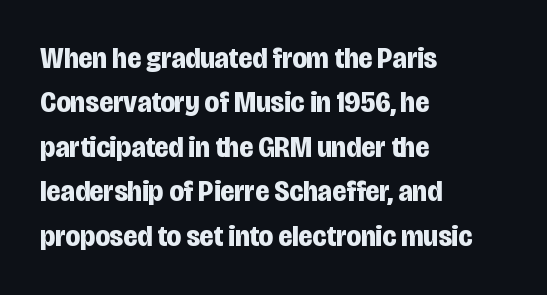
{"serif": "no", "italic": "no", "bold": "yes", "weight": "bold", "width": "condensed", "stroke_contrast": "low", "x_height": "large", "monospaced": "no", "underline": "no", "align": "left", "line_spacing": "normal", "line_spacing_ratio": 1.48, "letter_spacing": "normal", "letter_spacing_em": 0.0, "glyph_px": 30}
